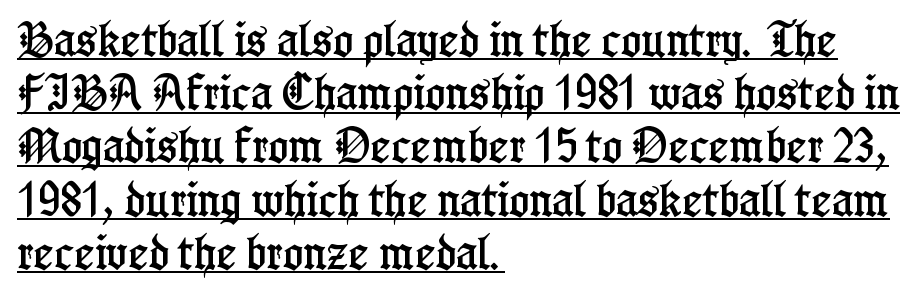
{"serif": "yes", "italic": "no", "width": "condensed", "stroke_contrast": "low", "x_height": "medium", "monospaced": "no", "underline": "yes", "align": "left", "line_spacing": "normal", "line_spacing_ratio": 1.4, "letter_spacing": "normal", "letter_spacing_em": 0.0, "glyph_px": 38}
